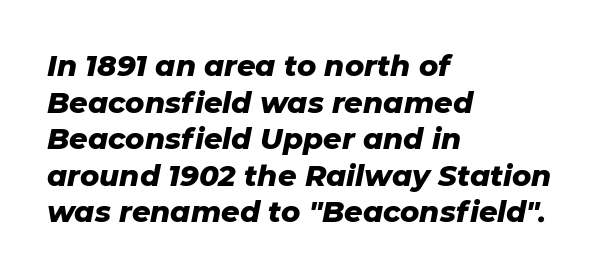
{"italic": "yes", "lean": "right", "slant_degrees": 11, "bold": "yes", "weight": "heavy", "width": "normal", "stroke_contrast": "low", "x_height": "medium", "monospaced": "no", "underline": "no", "align": "left", "line_spacing": "normal", "line_spacing_ratio": 1.26, "letter_spacing": "normal", "letter_spacing_em": 0.0, "glyph_px": 29}
